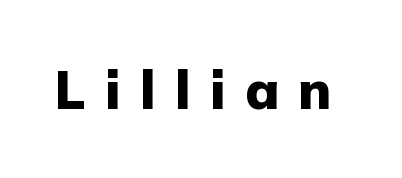
The lettering holds an erect, upright posture throughout. Set as a true bold cut, around the 700 mark. Serifs: no, the terminals of the letterforms are clean. Plain, unruled lines of type. There is plenty of visible air inserted between adjacent glyphs.
